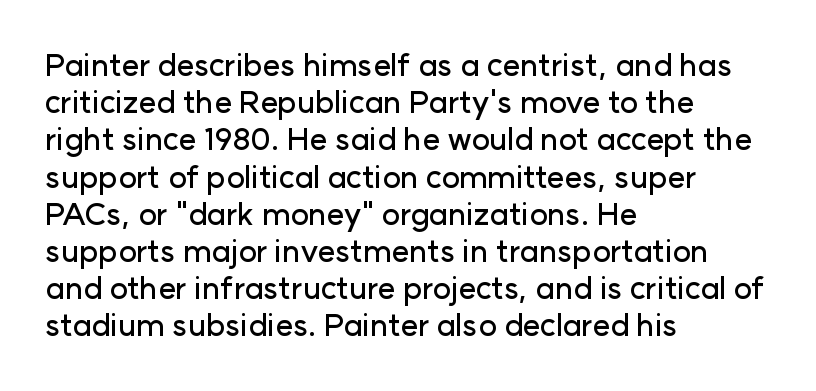
The image shows 31 px sans-serif type, upright; set left-aligned, line spacing 1.2x, normal letter spacing, not underlined; low stroke contrast and a medium x-height.
